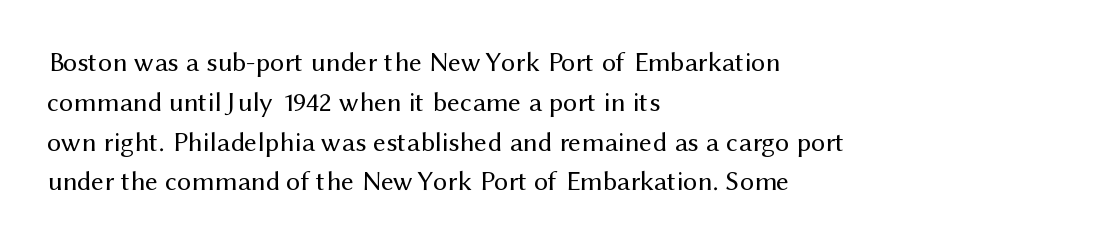
Unbolded letterforms with no extra heft. The rows are spaced the way most documents space them. Check under the words: just untouched page. The text was rendered using a sans face with plain stroke endings. The ragged edge is on the right, which tells us the setting is flush left.
